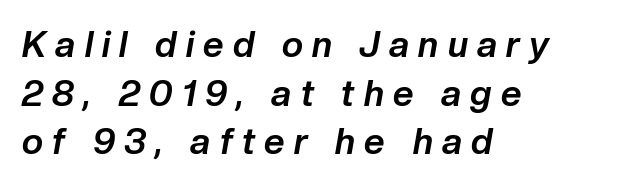
The image shows 36 px bold type, italic (leaning right); set left-aligned, normal line spacing (1.35x), unusually wide letter spacing (+0.26 em), not underlined; low stroke contrast and a medium x-height.
